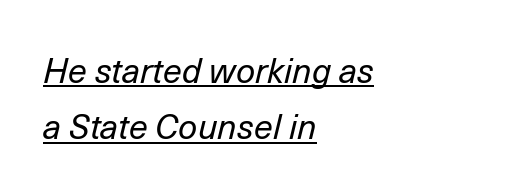
Q: Is the text bold? A: No.
Q: Is the text italic (slanted)? A: Yes, it leans right by about 14 degrees.
Q: Is the text underlined? A: Yes.
Q: How is the paragraph aligned? A: Left-aligned.
Q: Is the spacing between letters normal or unusually wide? A: Normal.
Q: Is the spacing between lines tight, normal or loose? A: Normal.
Q: Width (condensed, normal, or wide)? A: Normal.
Q: Stroke contrast? A: Low.
Q: x-height? A: Medium.
Q: Monospaced? A: No.
